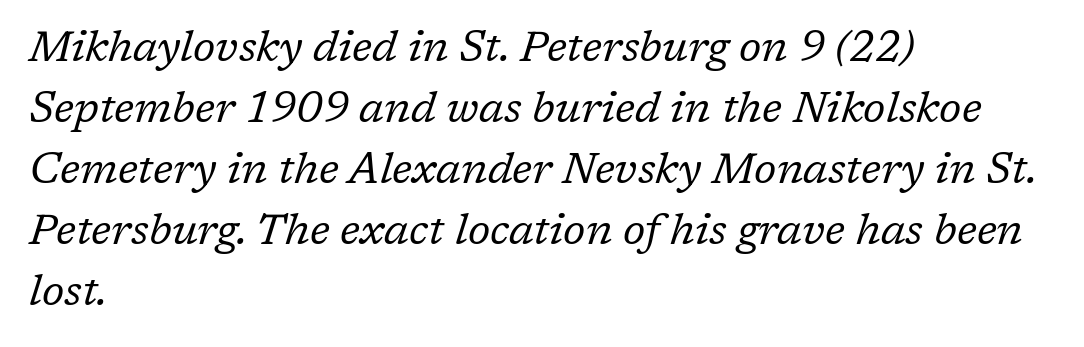
Q: Is the text bold? A: No.
Q: Is the text italic (slanted)? A: Yes, it leans right by about 17 degrees.
Q: Is the typeface a serif or a sans-serif typeface? A: Serif.
Q: Is the text underlined? A: No.
Q: How is the paragraph aligned? A: Left-aligned.
Q: Is the spacing between letters normal or unusually wide? A: Normal.
Q: Is the spacing between lines tight, normal or loose? A: Normal.
Q: Width (condensed, normal, or wide)? A: Normal.
Q: Stroke contrast? A: Low.
Q: x-height? A: Medium.
Q: Monospaced? A: No.
